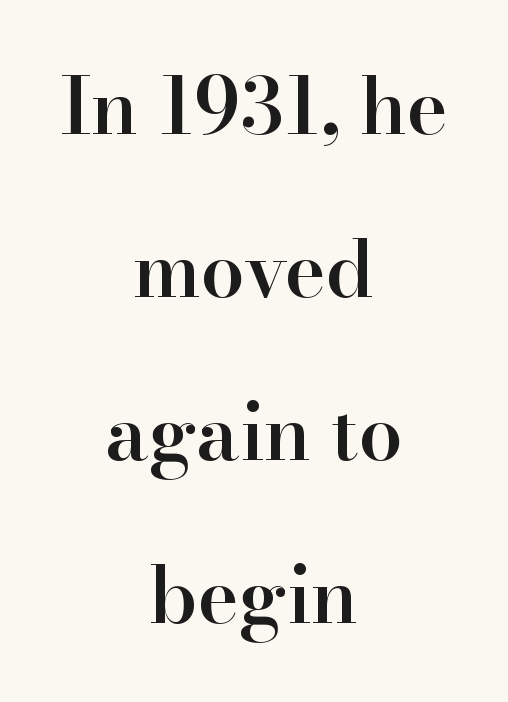
Q: Is the text bold? A: Semi-bold.
Q: Is the text italic (slanted)? A: No, it is upright.
Q: Is the typeface a serif or a sans-serif typeface? A: Serif.
Q: Is the text underlined? A: No.
Q: How is the paragraph aligned? A: Centered.
Q: Is the spacing between letters normal or unusually wide? A: Normal.
Q: Is the spacing between lines tight, normal or loose? A: Loose.
Q: Width (condensed, normal, or wide)? A: Normal.
Q: Stroke contrast? A: High.
Q: x-height? A: Small.
Q: Monospaced? A: No.
